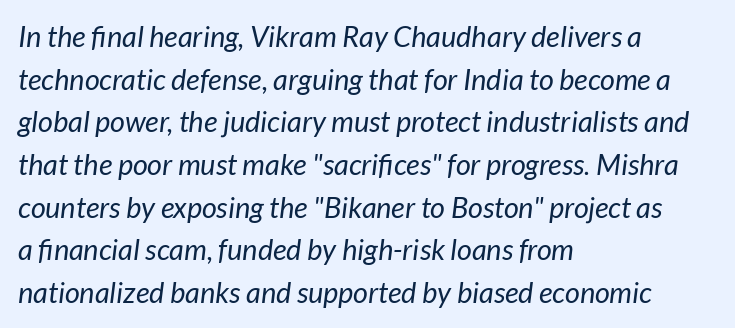
The image shows 29 px regular-weight type, italic (leaning right); set left-aligned, normal line spacing (1.47x), normal letter spacing, not underlined; low stroke contrast and a medium x-height.
